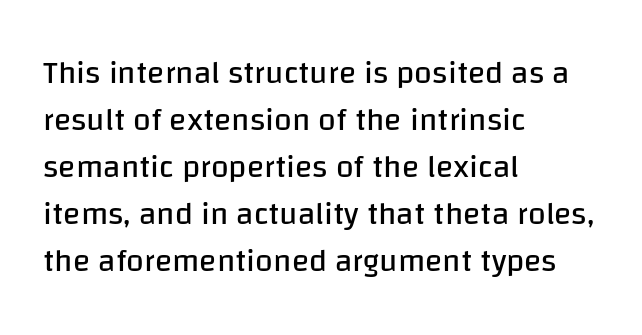
Compared with a typical body face, this is equally light or lighter still. Is there any slant? The stems are plumb. Type without underlining. Compared with typical body copy, the letter spacing here is the same. Unlike a traditional serif, this face leaves its strokes unadorned.
